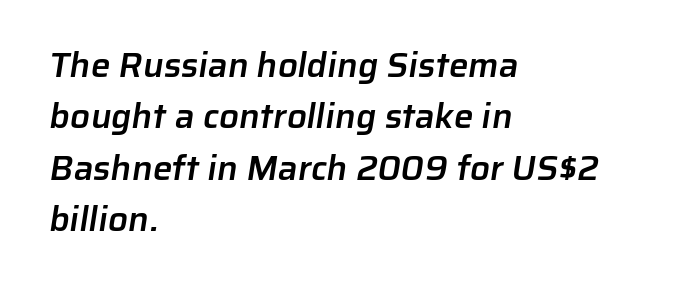
Q: Is the text bold? A: Semi-bold.
Q: Is the typeface a serif or a sans-serif typeface? A: Sans-serif.
Q: Is the text underlined? A: No.
Q: How is the paragraph aligned? A: Left-aligned.
Q: Is the spacing between letters normal or unusually wide? A: Normal.
Q: Is the spacing between lines tight, normal or loose? A: Normal.
Q: Width (condensed, normal, or wide)? A: Normal.
Q: Stroke contrast? A: Low.
Q: x-height? A: Medium.
Q: Monospaced? A: No.
